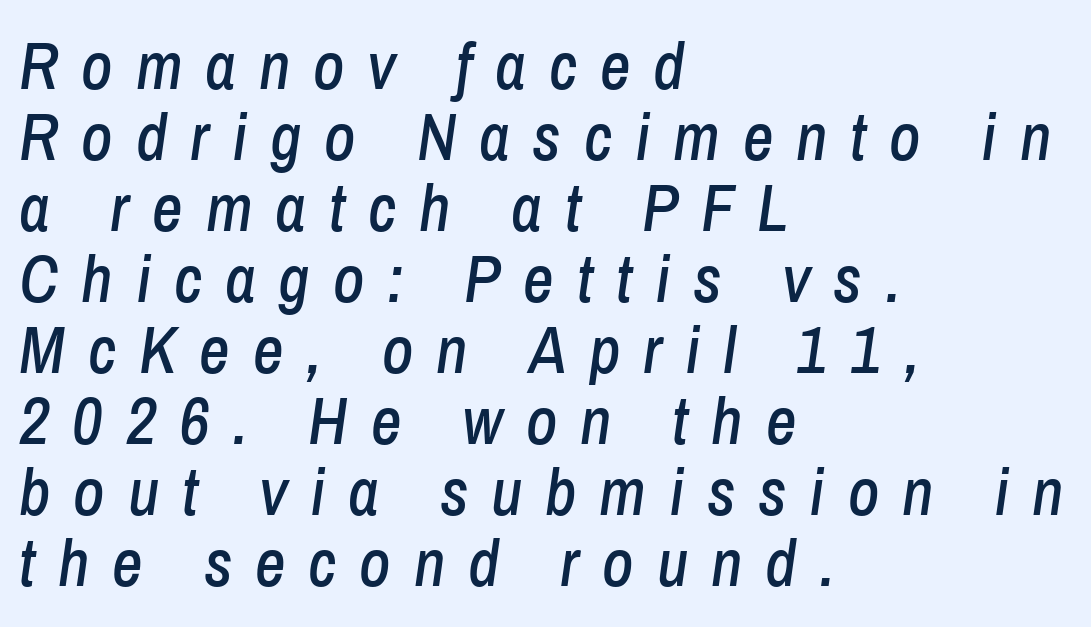
{"italic": "yes", "lean": "right", "slant_degrees": 8, "width": "condensed", "stroke_contrast": "low", "x_height": "medium", "monospaced": "no", "underline": "no", "align": "left", "line_spacing": "tight", "line_spacing_ratio": 1.06, "letter_spacing": "wide", "letter_spacing_em": 0.34, "glyph_px": 67}
